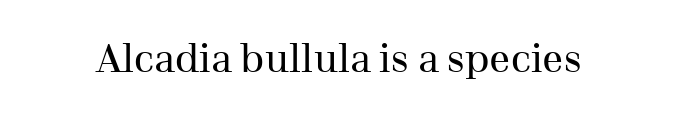
Q: Is the text bold? A: No.
Q: Is the text italic (slanted)? A: No, it is upright.
Q: Is the typeface a serif or a sans-serif typeface? A: Serif.
Q: Is the text underlined? A: No.
Q: Is the spacing between letters normal or unusually wide? A: Normal.
Q: Width (condensed, normal, or wide)? A: Normal.
Q: Stroke contrast? A: Medium.
Q: x-height? A: Medium.
Q: Monospaced? A: No.
